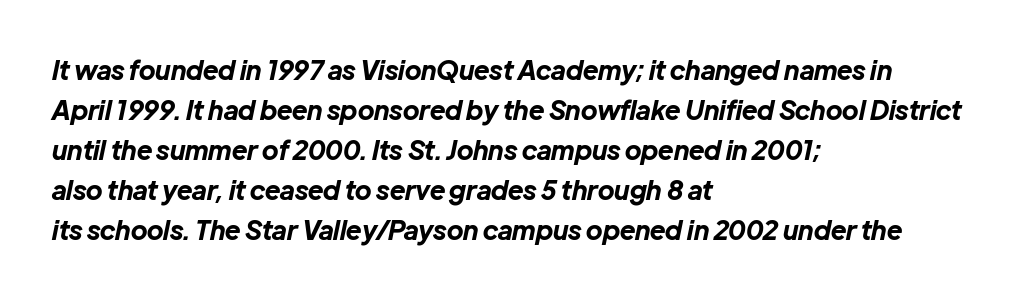
Observe the ordinary spacing: letters are neighbours, not strangers. Is the type slanted? Yes — the strokes lean at a clear angle. The leading is moderate, giving the passage an even texture. Nobody drew a line under any word here. Heavy-handed strokes throughout: this text is bold.
